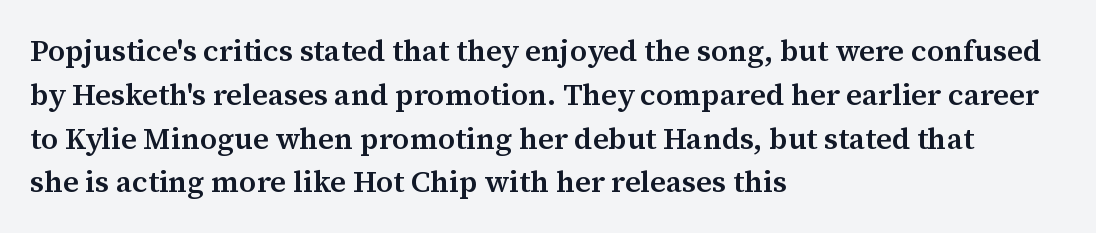
The image shows 30 px semibold serif type, upright; set left-aligned, normal line spacing (1.46x), normal letter spacing, not underlined; medium stroke contrast and a medium x-height.
